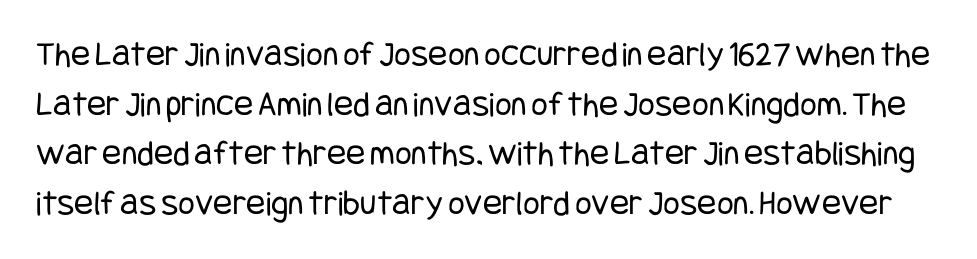
Stroke thickness stays within the range of a standard reading face or lighter. The tracking reads as untouched default to a designer's eye. The foot of each line stays bare and open. Vertical strokes here are truly vertical. Normally led — the rows are evenly, conventionally spaced.
